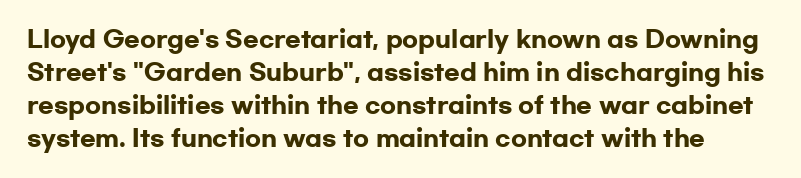
Q: Is the text bold? A: Yes.
Q: Is the text italic (slanted)? A: No, it is upright.
Q: Is the text underlined? A: No.
Q: Is the spacing between letters normal or unusually wide? A: Normal.
Q: Is the spacing between lines tight, normal or loose? A: Normal.
